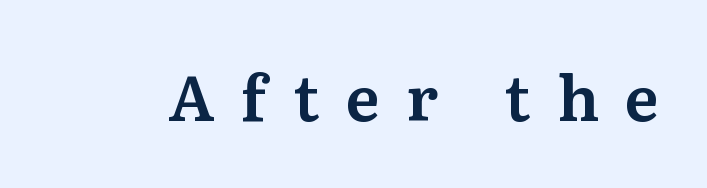
Q: Is the text italic (slanted)? A: No, it is upright.
Q: Is the typeface a serif or a sans-serif typeface? A: Serif.
Q: Is the text underlined? A: No.
Q: Is the spacing between letters normal or unusually wide? A: Unusually wide.
Q: Width (condensed, normal, or wide)? A: Normal.
Q: Stroke contrast? A: Medium.
Q: x-height? A: Medium.
Q: Monospaced? A: No.
